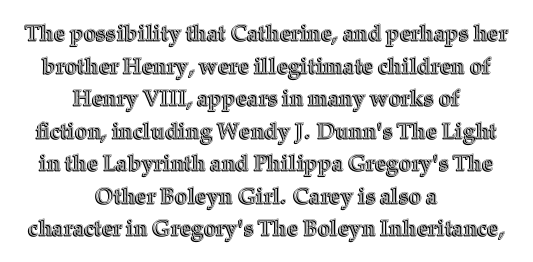
Horizontally, the lines are justified to the midpoint only. The block of text has a typical density, with ordinary space between rows. Descenders are the only things crossing below the line. Standard letterfit; no display-style spreading of the glyphs.
